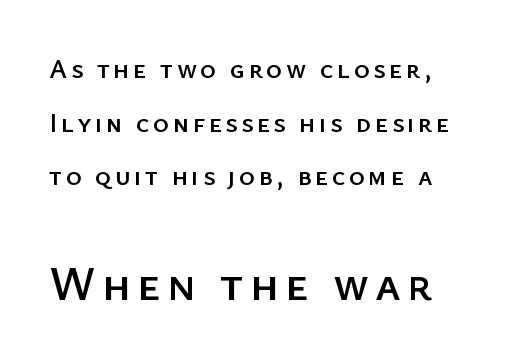
The image shows 48 px sans-serif type, upright; set left-aligned, loose line spacing (1.99x), not underlined; the second (bottom) block is 1.78x larger; low stroke contrast and a medium x-height.
